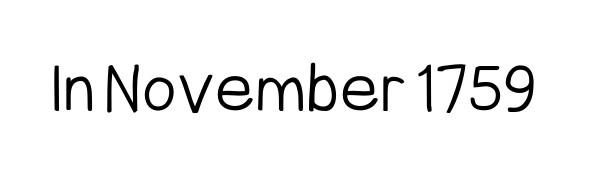
The font family rendered here belongs to the sans-serif group. Character widths vary here, with narrow letters taking less room than wide ones. The baseline area is clear. Upright lettering throughout. Compared with typical body copy, the letter spacing here is the same. Unbolded letterforms with no extra heft.
